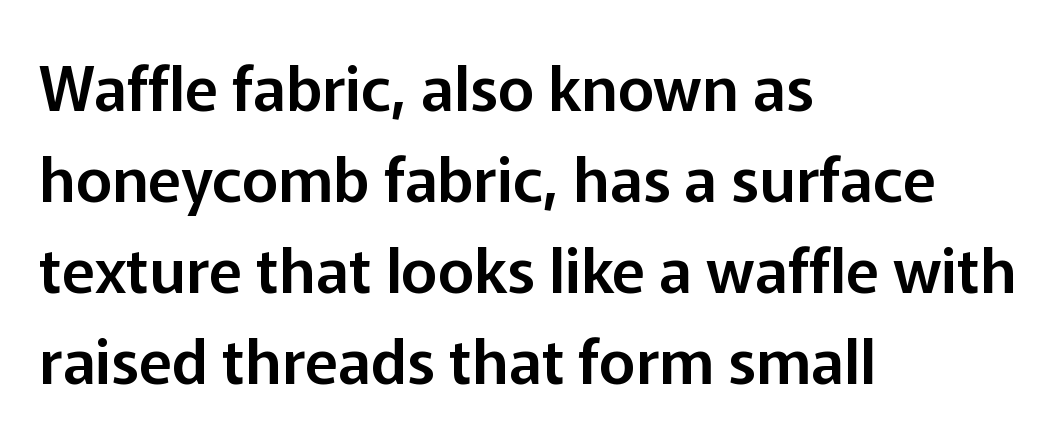
The image shows 62 px sans-serif type, upright; set left-aligned, normal line spacing (1.47x), normal letter spacing, not underlined; low stroke contrast and a medium x-height.
